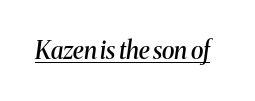
The image shows 24 px text type, italic (leaning right); set normal letter spacing, underlined.
